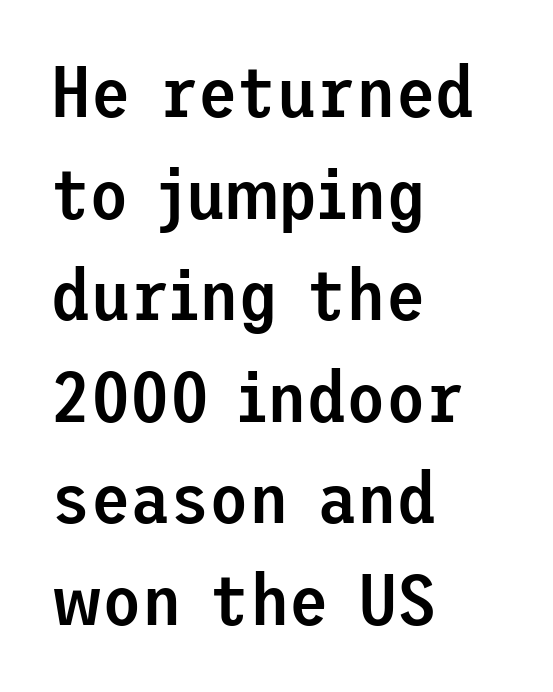
Q: Is the text bold? A: Semi-bold.
Q: Is the text italic (slanted)? A: No, it is upright.
Q: Is the typeface a serif or a sans-serif typeface? A: Sans-serif.
Q: Is the text underlined? A: No.
Q: How is the paragraph aligned? A: Left-aligned.
Q: Is the spacing between letters normal or unusually wide? A: Normal.
Q: Is the spacing between lines tight, normal or loose? A: Normal.
Q: Width (condensed, normal, or wide)? A: Normal.
Q: Stroke contrast? A: Low.
Q: x-height? A: Medium.
